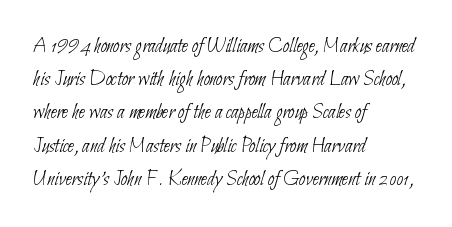
The image shows 22 px text type; set left-aligned, normal line spacing (1.51x), normal letter spacing, not underlined.
